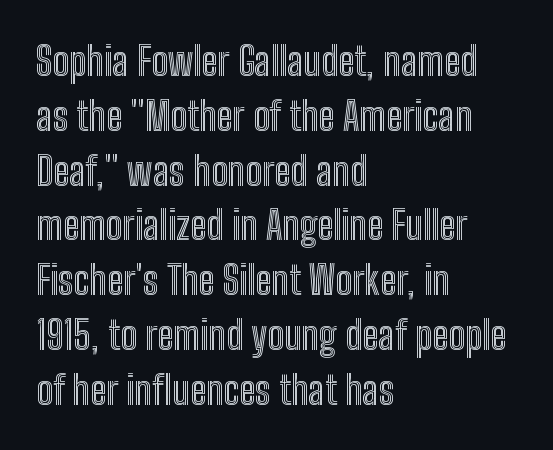
{"italic": "no", "width": "condensed", "x_height": "medium", "monospaced": "no", "underline": "no", "align": "left", "line_spacing": "normal", "line_spacing_ratio": 1.37, "letter_spacing": "normal", "letter_spacing_em": 0.0, "glyph_px": 40}
